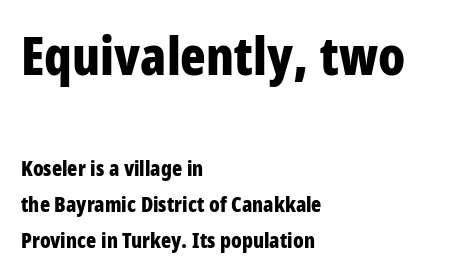
The image shows 53 px bold, condensed sans-serif type, upright; set left-aligned, line spacing 1.71x, normal letter spacing, not underlined; the first (top) block is 2.52x larger; low stroke contrast and a large x-height.
